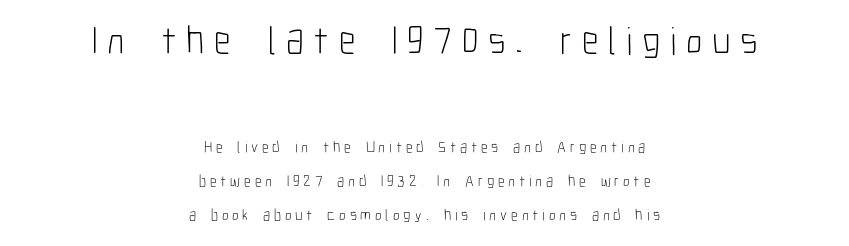
Q: Is the text bold? A: No.
Q: Is the text italic (slanted)? A: No, it is upright.
Q: Is the typeface a serif or a sans-serif typeface? A: Sans-serif.
Q: Is the text underlined? A: No.
Q: How is the paragraph aligned? A: Centered.
Q: Is the spacing between letters normal or unusually wide? A: Unusually wide.
Q: Is the spacing between lines tight, normal or loose? A: Loose.
Q: Which block of text is set in a larger size, the first (top) or the second (bottom)? A: The first (top) one.
Q: Width (condensed, normal, or wide)? A: Condensed.
Q: Stroke contrast? A: Low.
Q: x-height? A: Medium.
Q: Monospaced? A: No.
